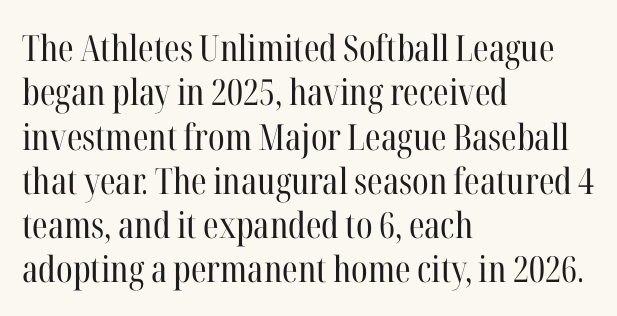
Q: Is the text bold? A: No.
Q: Is the text italic (slanted)? A: No, it is upright.
Q: Is the typeface a serif or a sans-serif typeface? A: Serif.
Q: Is the text underlined? A: No.
Q: How is the paragraph aligned? A: Left-aligned.
Q: Is the spacing between letters normal or unusually wide? A: Normal.
Q: Width (condensed, normal, or wide)? A: Condensed.
Q: Stroke contrast? A: High.
Q: x-height? A: Medium.
Q: Monospaced? A: No.
